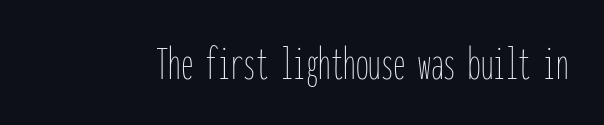
The image shows 50 px thin, condensed type, upright, monospaced; set normal letter spacing, not underlined; low stroke contrast and a medium x-height.
